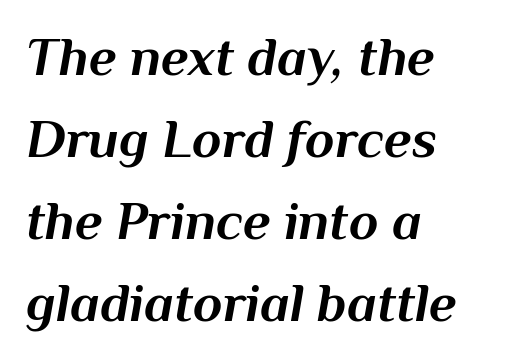
Q: Is the text bold? A: Yes.
Q: Is the text italic (slanted)? A: Yes, it leans right by about 10 degrees.
Q: Is the text underlined? A: No.
Q: How is the paragraph aligned? A: Left-aligned.
Q: Is the spacing between letters normal or unusually wide? A: Normal.
Q: Is the spacing between lines tight, normal or loose? A: Normal.
Q: Width (condensed, normal, or wide)? A: Normal.
Q: Stroke contrast? A: Medium.
Q: x-height? A: Medium.
Q: Monospaced? A: No.
